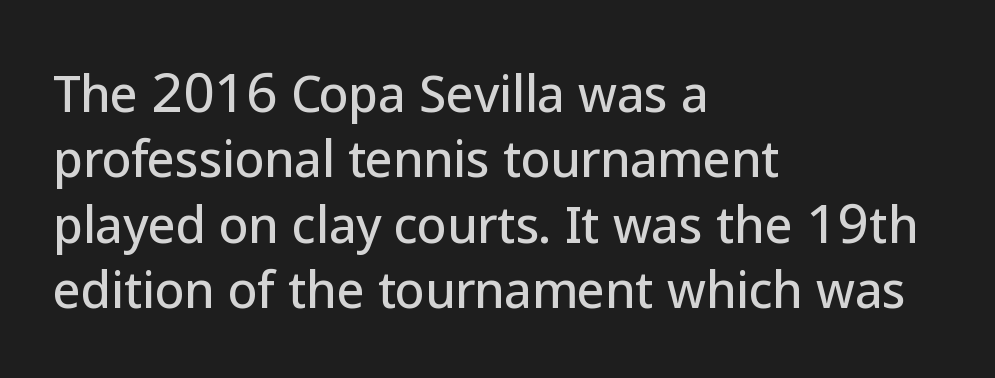
Q: Is the text italic (slanted)? A: No, it is upright.
Q: Is the typeface a serif or a sans-serif typeface? A: Sans-serif.
Q: Is the text underlined? A: No.
Q: How is the paragraph aligned? A: Left-aligned.
Q: Is the spacing between letters normal or unusually wide? A: Normal.
Q: Is the spacing between lines tight, normal or loose? A: Normal.
Q: Width (condensed, normal, or wide)? A: Normal.
Q: Stroke contrast? A: Low.
Q: x-height? A: Medium.
Q: Monospaced? A: No.
